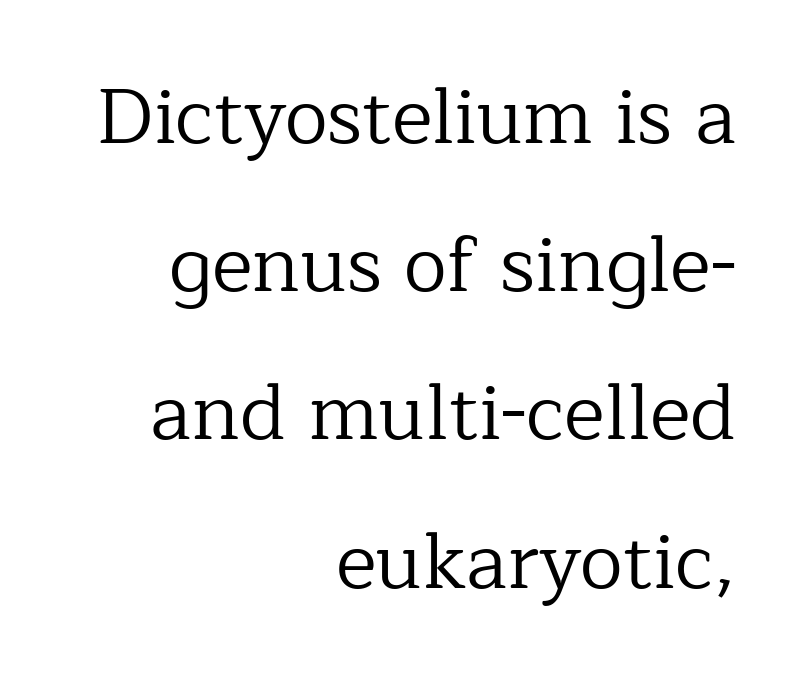
The image shows 78 px regular-weight serif type, upright; set right-aligned, loose line spacing (1.9x), normal letter spacing, not underlined; low stroke contrast and a medium x-height.
